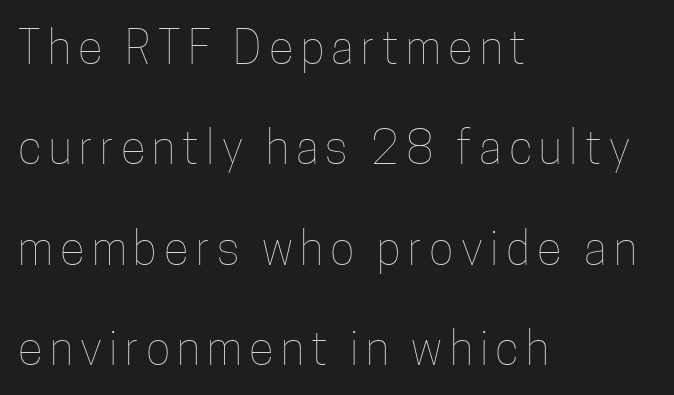
Q: Is the text bold? A: No.
Q: Is the text italic (slanted)? A: No, it is upright.
Q: Is the text underlined? A: No.
Q: How is the paragraph aligned? A: Left-aligned.
Q: Is the spacing between lines tight, normal or loose? A: Loose.
Q: Width (condensed, normal, or wide)? A: Condensed.
Q: Stroke contrast? A: Low.
Q: x-height? A: Medium.
Q: Monospaced? A: No.
